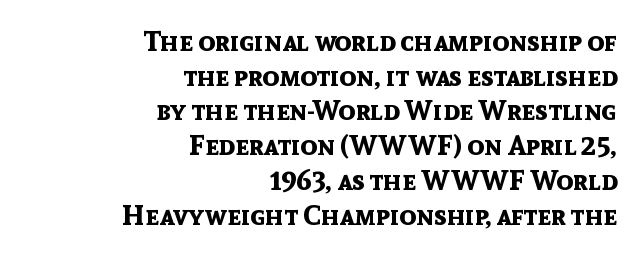
The image shows 28 px bold sans-serif type, upright; set right-aligned, line spacing 1.24x, normal letter spacing, not underlined; a medium x-height.
